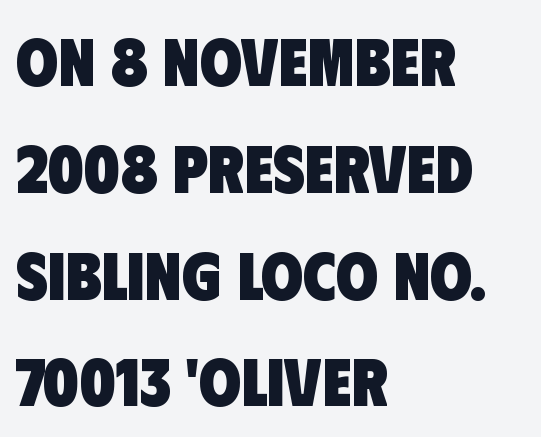
Evenly set lines give the paragraph a standard silhouette. Bare-footed words on every line. Do the characters align in a grid? No, the font is proportional. As a designer I'd log this as weight 700, bold. Serif or sans? Sans — the stroke terminals are bare.
